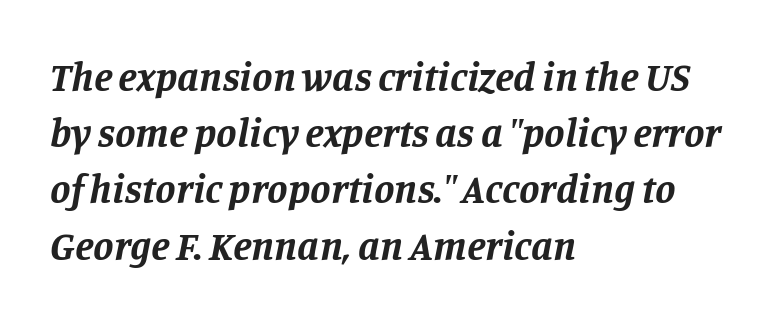
{"serif": "yes", "italic": "yes", "lean": "right", "slant_degrees": 11, "bold": "yes", "weight": "bold", "width": "normal", "stroke_contrast": "low", "x_height": "large", "monospaced": "no", "underline": "no", "align": "left", "line_spacing": "normal", "line_spacing_ratio": 1.37, "letter_spacing": "normal", "letter_spacing_em": 0.0, "glyph_px": 41}
